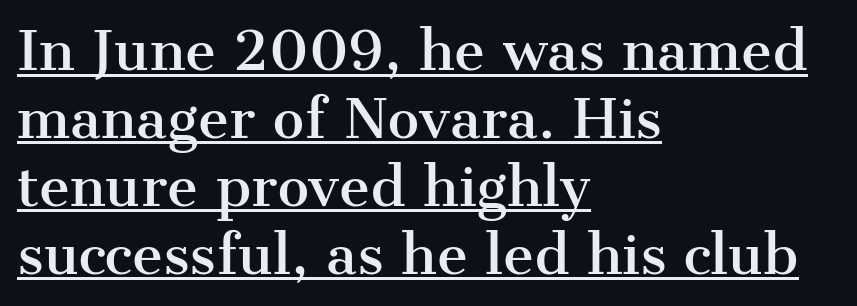
{"serif": "yes", "italic": "no", "width": "normal", "stroke_contrast": "medium", "x_height": "medium", "monospaced": "no", "underline": "yes", "align": "left", "line_spacing": "normal", "line_spacing_ratio": 1.28, "letter_spacing": "normal", "letter_spacing_em": 0.0, "glyph_px": 53}
